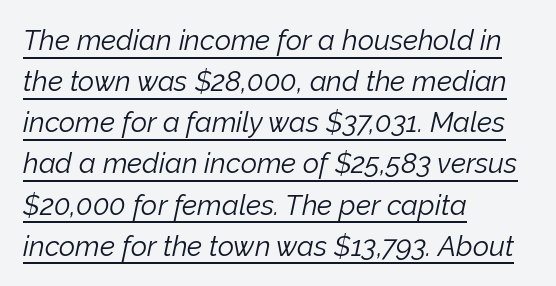
Slanted lettering throughout. The tracking reads as untouched default to a designer's eye. Character widths vary here, with narrow letters taking less room than wide ones. The weight would be labelled regular, book, light, or lighter still. Each new line begins a customary step beneath the previous one. The text block is weighted toward the left margin, trailing off unevenly rightward.
